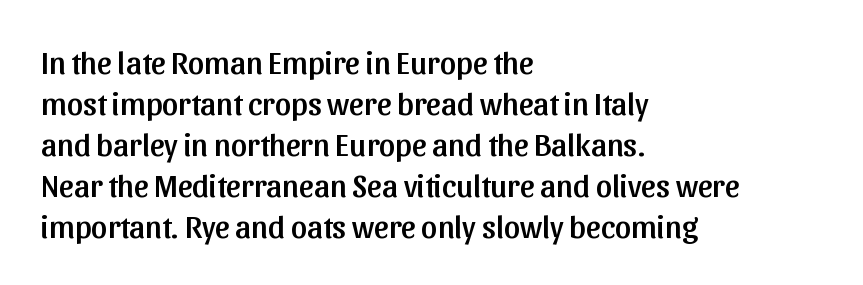
Q: Is the text italic (slanted)? A: No, it is upright.
Q: Is the typeface a serif or a sans-serif typeface? A: Sans-serif.
Q: Is the text underlined? A: No.
Q: How is the paragraph aligned? A: Left-aligned.
Q: Is the spacing between letters normal or unusually wide? A: Normal.
Q: Is the spacing between lines tight, normal or loose? A: Normal.
Q: Width (condensed, normal, or wide)? A: Normal.
Q: Stroke contrast? A: Low.
Q: x-height? A: Medium.
Q: Monospaced? A: No.
